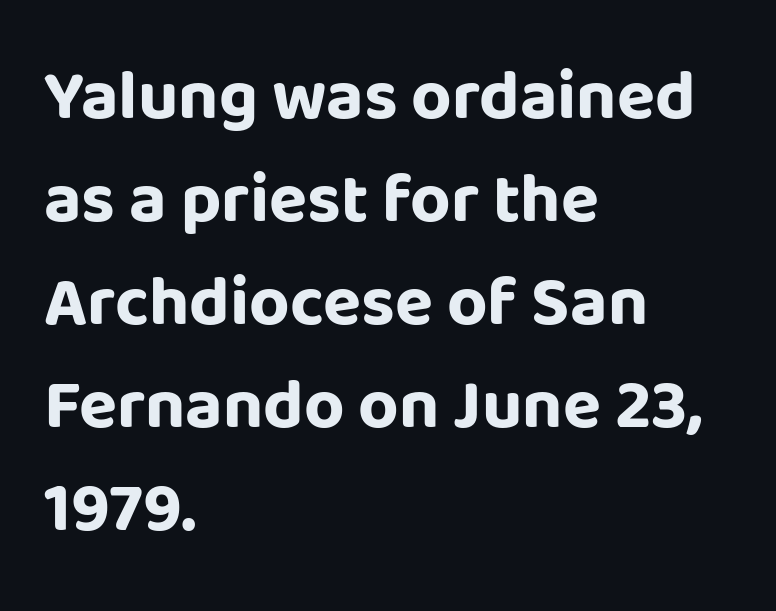
Q: Is the text bold? A: Yes.
Q: Is the text italic (slanted)? A: No, it is upright.
Q: Is the typeface a serif or a sans-serif typeface? A: Sans-serif.
Q: Is the text underlined? A: No.
Q: How is the paragraph aligned? A: Left-aligned.
Q: Is the spacing between letters normal or unusually wide? A: Normal.
Q: Is the spacing between lines tight, normal or loose? A: Normal.
Q: Width (condensed, normal, or wide)? A: Normal.
Q: Stroke contrast? A: Low.
Q: x-height? A: Large.
Q: Monospaced? A: No.
